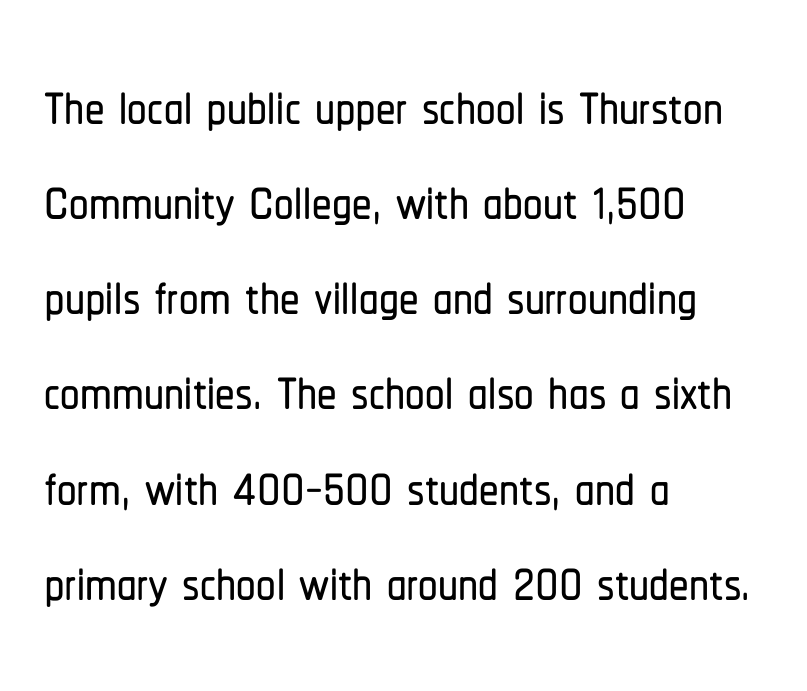
Q: Is the text italic (slanted)? A: No, it is upright.
Q: Is the typeface a serif or a sans-serif typeface? A: Sans-serif.
Q: Is the text underlined? A: No.
Q: How is the paragraph aligned? A: Left-aligned.
Q: Is the spacing between letters normal or unusually wide? A: Normal.
Q: Width (condensed, normal, or wide)? A: Condensed.
Q: Stroke contrast? A: Low.
Q: x-height? A: Medium.
Q: Monospaced? A: No.
